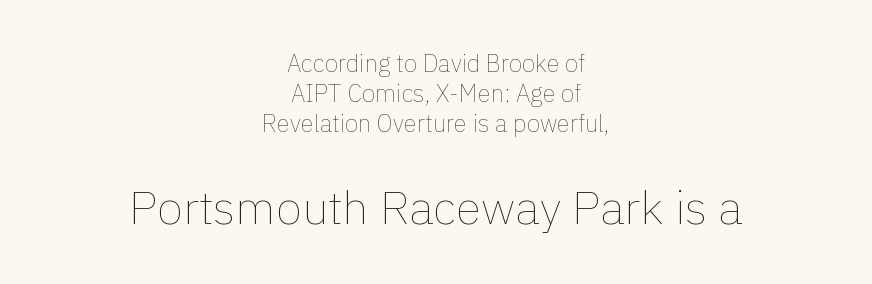
{"italic": "no", "bold": "no", "weight": "thin", "width": "normal", "x_height": "medium", "monospaced": "no", "underline": "no", "align": "center", "line_spacing": "normal", "line_spacing_ratio": 1.25, "letter_spacing": "normal", "letter_spacing_em": 0.0, "larger_block": "second", "size_ratio": 1.96, "glyph_px": 47}
